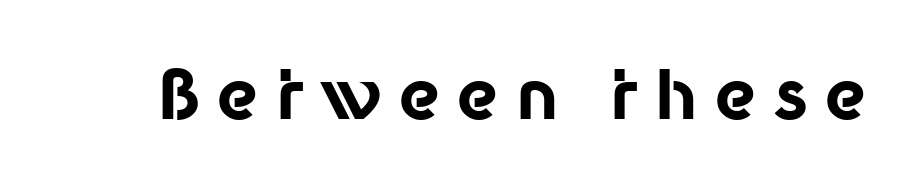
Q: Is the text bold? A: Yes.
Q: Is the text italic (slanted)? A: No, it is upright.
Q: Is the typeface a serif or a sans-serif typeface? A: Sans-serif.
Q: Is the text underlined? A: No.
Q: Is the spacing between letters normal or unusually wide? A: Unusually wide.
Q: Width (condensed, normal, or wide)? A: Normal.
Q: Stroke contrast? A: Low.
Q: x-height? A: Medium.
Q: Monospaced? A: No.
